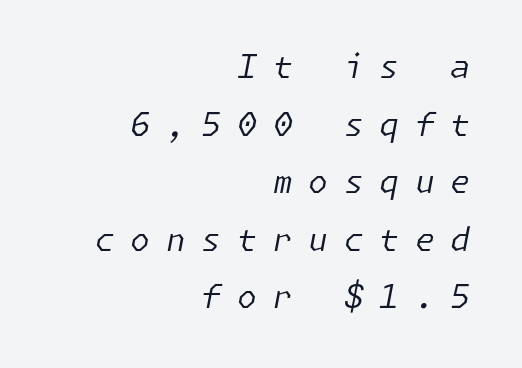
{"italic": "yes", "lean": "right", "slant_degrees": 11, "bold": "no", "weight": "regular", "width": "normal", "stroke_contrast": "low", "x_height": "medium", "underline": "no", "align": "right", "line_spacing_ratio": 1.8, "letter_spacing": "wide", "letter_spacing_em": 0.49, "glyph_px": 32}
